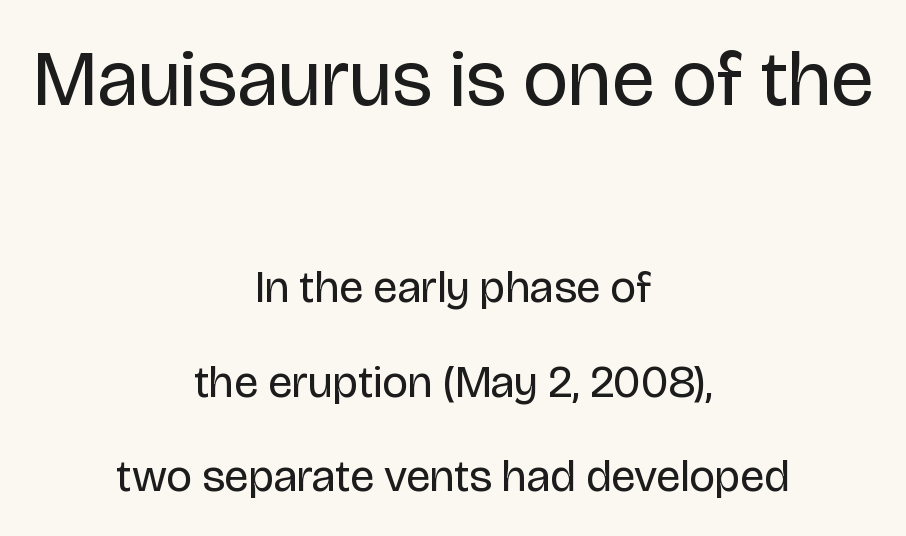
Q: Is the text bold? A: No.
Q: Is the text italic (slanted)? A: No, it is upright.
Q: Is the typeface a serif or a sans-serif typeface? A: Sans-serif.
Q: Is the text underlined? A: No.
Q: How is the paragraph aligned? A: Centered.
Q: Is the spacing between letters normal or unusually wide? A: Normal.
Q: Is the spacing between lines tight, normal or loose? A: Loose.
Q: Which block of text is set in a larger size, the first (top) or the second (bottom)? A: The first (top) one.
Q: Width (condensed, normal, or wide)? A: Normal.
Q: Stroke contrast? A: Low.
Q: x-height? A: Large.
Q: Monospaced? A: No.
